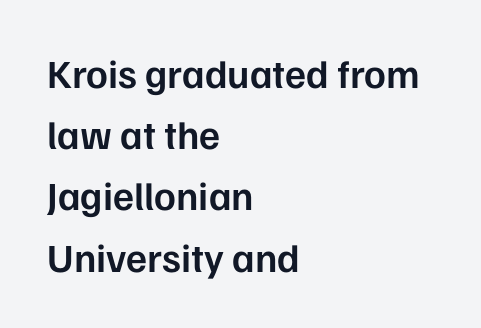
Leftover space on each line is placed entirely after the last word. The zone under the glyphs is completely vacant. What kind of face is this? One without serifs — a sans. Posture: upright roman.
